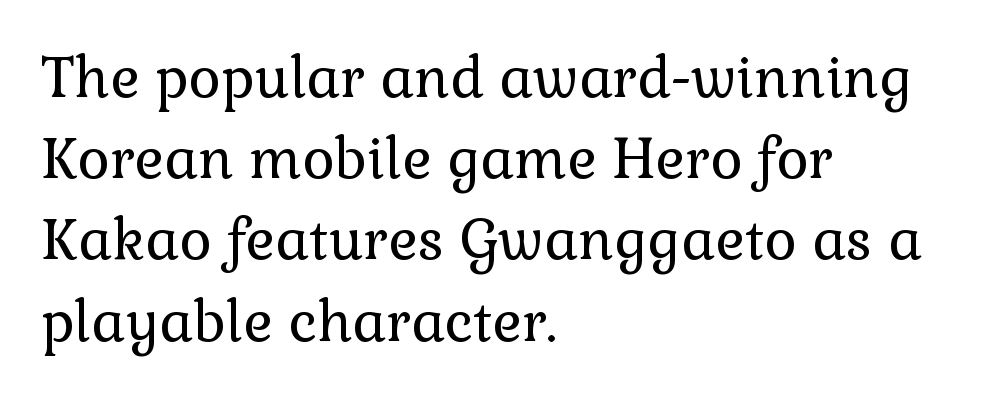
The image shows 56 px regular-weight serif type, upright; set left-aligned, normal line spacing (1.45x), normal letter spacing, not underlined; a medium x-height.
